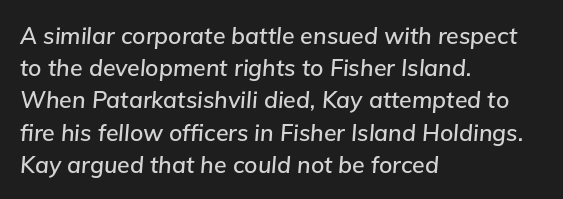
The image shows 23 px text type, italic (leaning right); set left-aligned, normal line spacing (1.4x), normal letter spacing, not underlined.
